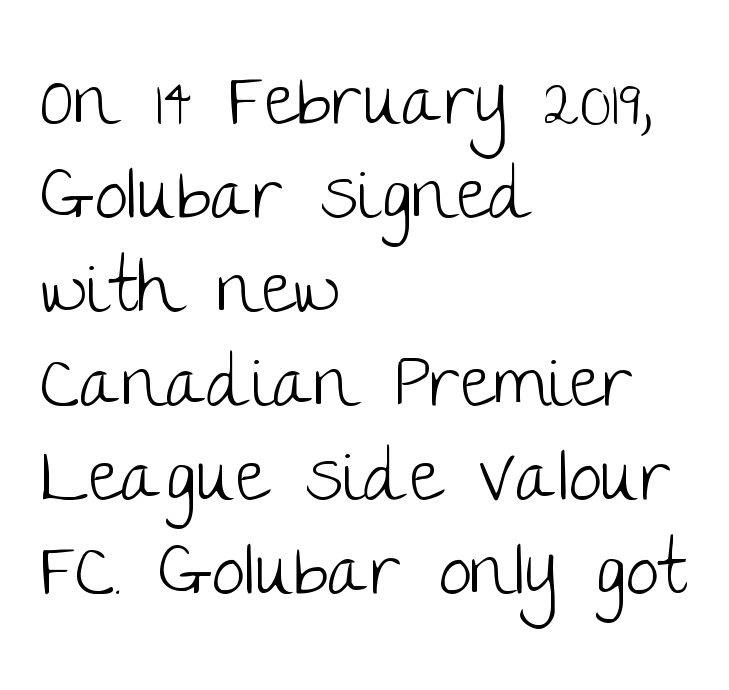
The image shows 74 px light sans-serif type, upright; set left-aligned, normal line spacing (1.27x), normal letter spacing, not underlined; low stroke contrast and a large x-height.
